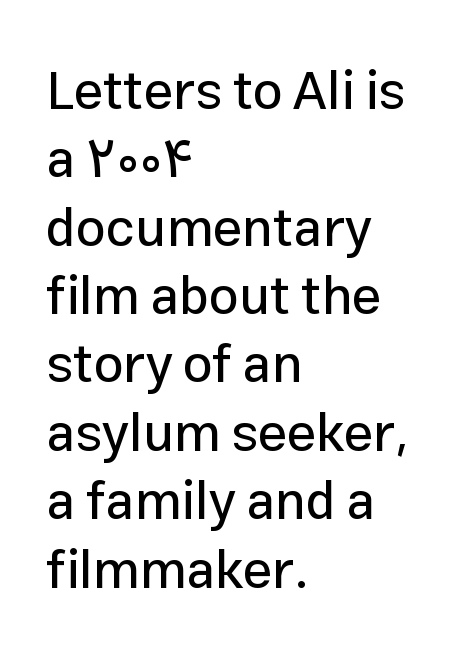
Q: Is the text italic (slanted)? A: No, it is upright.
Q: Is the typeface a serif or a sans-serif typeface? A: Sans-serif.
Q: Is the text underlined? A: No.
Q: How is the paragraph aligned? A: Left-aligned.
Q: Is the spacing between letters normal or unusually wide? A: Normal.
Q: Is the spacing between lines tight, normal or loose? A: Normal.
Q: Width (condensed, normal, or wide)? A: Normal.
Q: Stroke contrast? A: Low.
Q: x-height? A: Medium.
Q: Monospaced? A: No.
